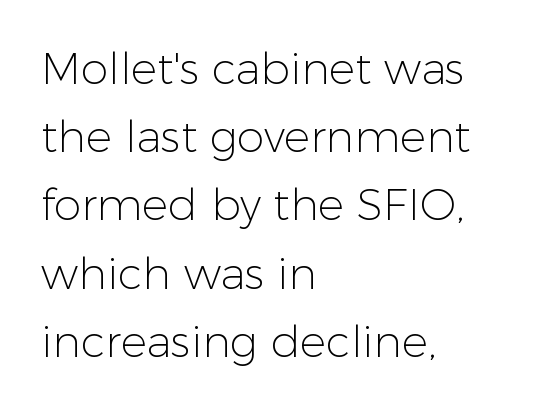
{"serif": "no", "italic": "no", "bold": "no", "weight": "light", "width": "normal", "stroke_contrast": "low", "x_height": "medium", "monospaced": "no", "underline": "no", "align": "left", "line_spacing": "normal", "line_spacing_ratio": 1.55, "letter_spacing": "normal", "letter_spacing_em": 0.0, "glyph_px": 44}
